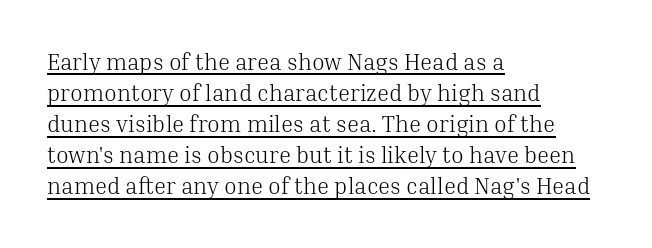
Q: Is the text bold? A: No.
Q: Is the text italic (slanted)? A: No, it is upright.
Q: Is the text underlined? A: Yes.
Q: How is the paragraph aligned? A: Left-aligned.
Q: Is the spacing between letters normal or unusually wide? A: Normal.
Q: Is the spacing between lines tight, normal or loose? A: Normal.
